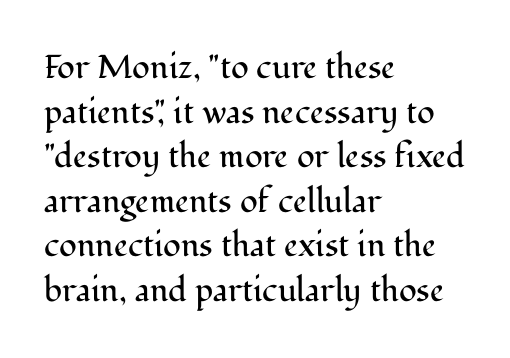
The image shows 33 px regular-weight serif type, upright; set left-aligned, normal line spacing (1.35x), normal letter spacing, not underlined; medium stroke contrast and a medium x-height.
